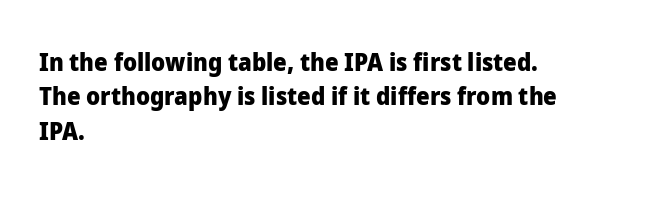
Q: Is the text bold? A: Yes.
Q: Is the text italic (slanted)? A: No, it is upright.
Q: Is the text underlined? A: No.
Q: How is the paragraph aligned? A: Left-aligned.
Q: Is the spacing between letters normal or unusually wide? A: Normal.
Q: Is the spacing between lines tight, normal or loose? A: Normal.
